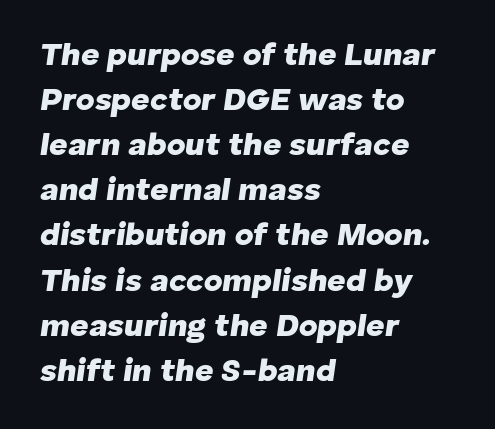
The image shows 32 px heavy type, italic (leaning right); set left-aligned, normal line spacing (1.41x), normal letter spacing, not underlined; low stroke contrast and a medium x-height.
